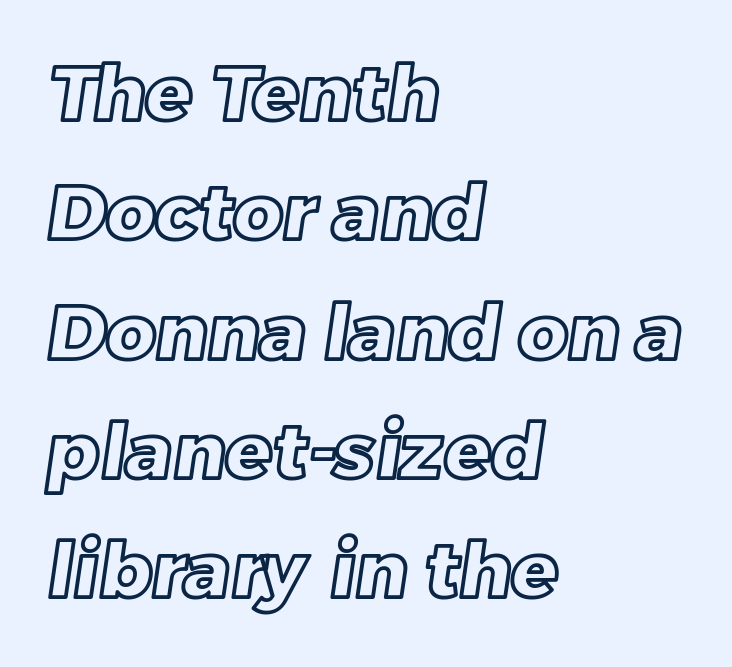
Q: Is the text underlined? A: No.
Q: How is the paragraph aligned? A: Left-aligned.
Q: Is the spacing between letters normal or unusually wide? A: Normal.
Q: Is the spacing between lines tight, normal or loose? A: Normal.
Q: Width (condensed, normal, or wide)? A: Normal.
Q: x-height? A: Large.
Q: Monospaced? A: No.
